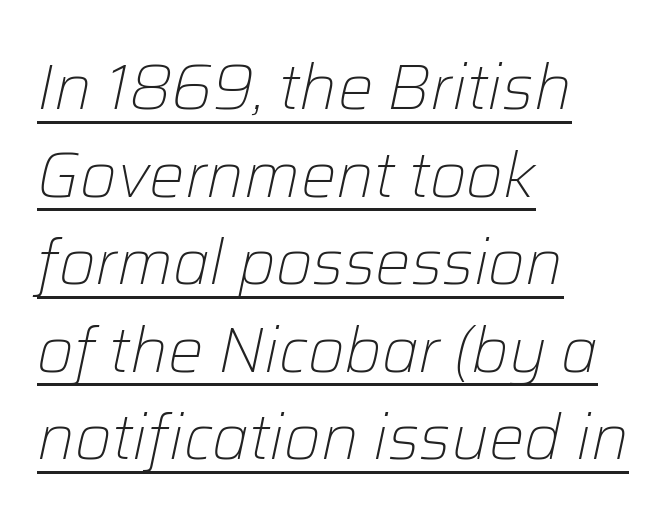
The typesetter chose a ragged-right arrangement here. Underlined type. The characters are drawn with everyday or finer stroke widths. The line-height multiplier appears to be the usual default. The type is set solid horizontally, with unmodified tracking. Looks like regular typesetting: each glyph gets only the width it needs.
